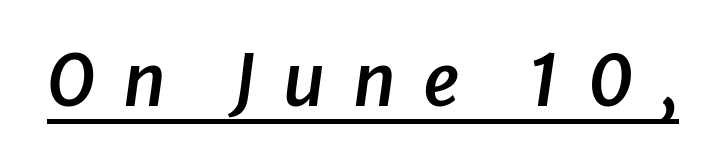
Between one letter and the next there's a generous, obvious gap. I'd describe the lettering as semibold — firm but not a full bold. The specimen includes a rule beneath the text block's lines. There's an unmistakable incline to the writing here.
